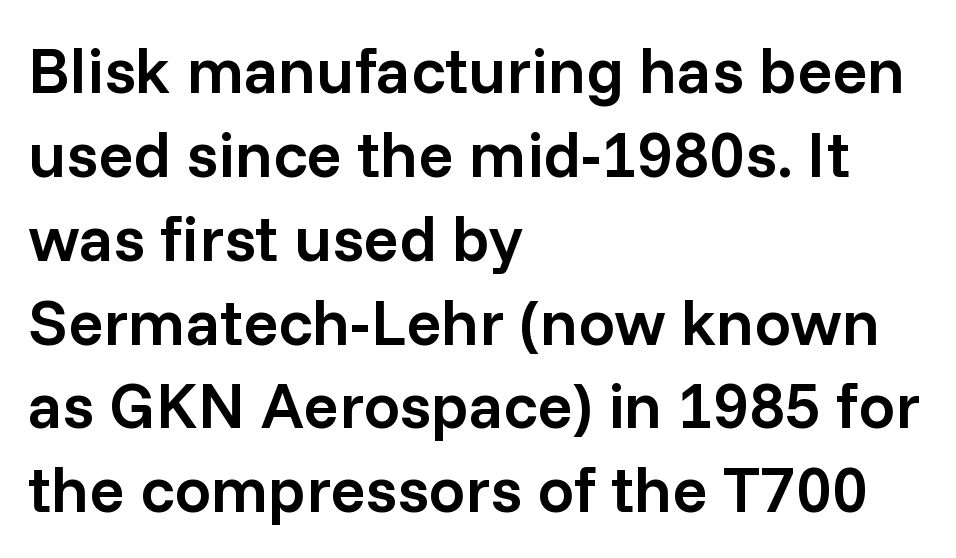
Q: Is the text bold? A: Semi-bold.
Q: Is the text italic (slanted)? A: No, it is upright.
Q: Is the typeface a serif or a sans-serif typeface? A: Sans-serif.
Q: Is the text underlined? A: No.
Q: How is the paragraph aligned? A: Left-aligned.
Q: Is the spacing between letters normal or unusually wide? A: Normal.
Q: Is the spacing between lines tight, normal or loose? A: Normal.
Q: Width (condensed, normal, or wide)? A: Normal.
Q: Stroke contrast? A: Low.
Q: x-height? A: Medium.
Q: Monospaced? A: No.
